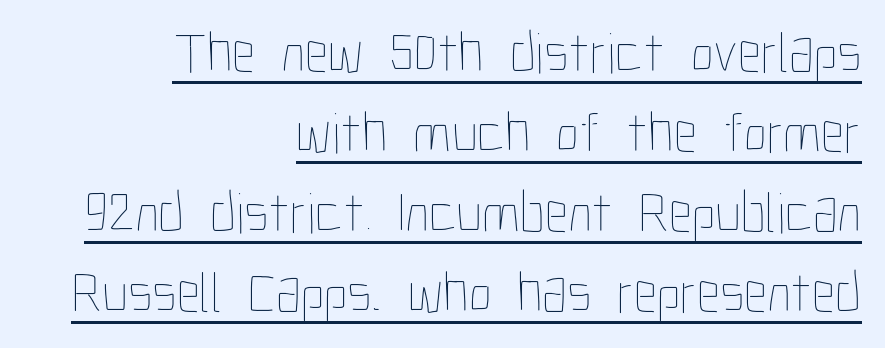
Q: Is the text bold? A: No.
Q: Is the text italic (slanted)? A: No, it is upright.
Q: Is the text underlined? A: Yes.
Q: How is the paragraph aligned? A: Right-aligned.
Q: Is the spacing between letters normal or unusually wide? A: Normal.
Q: Is the spacing between lines tight, normal or loose? A: Normal.
Q: Width (condensed, normal, or wide)? A: Condensed.
Q: Stroke contrast? A: Low.
Q: x-height? A: Medium.
Q: Monospaced? A: No.
